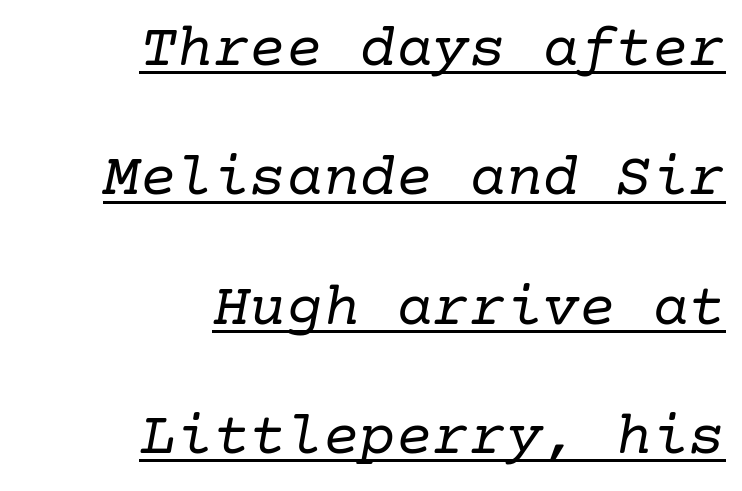
{"serif": "yes", "italic": "yes", "lean": "right", "slant_degrees": 10, "bold": "no", "weight": "regular", "width": "normal", "stroke_contrast": "low", "x_height": "medium", "underline": "yes", "align": "right", "line_spacing": "loose", "line_spacing_ratio": 2.12, "letter_spacing": "normal", "letter_spacing_em": 0.0, "glyph_px": 61}
